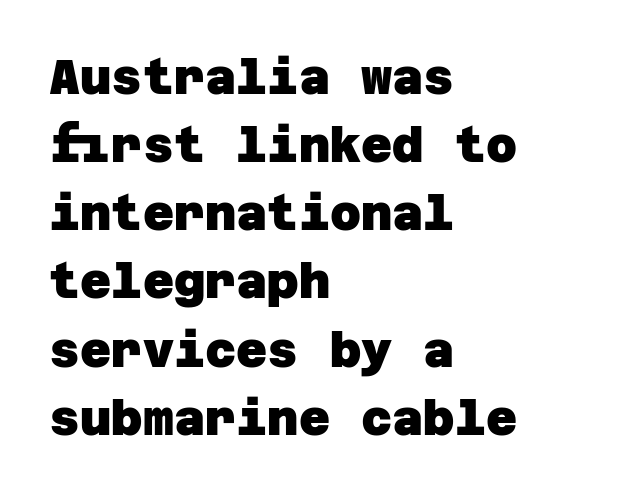
The rendering shows plain stroke endings on the letterforms — a sans-serif design. The compositor pushed each line to the left boundary. The horizontal fit of the characters is conventional and even. Typographic density is high because the face is bold. Quick note: underline off. Line spacing here is normal.
